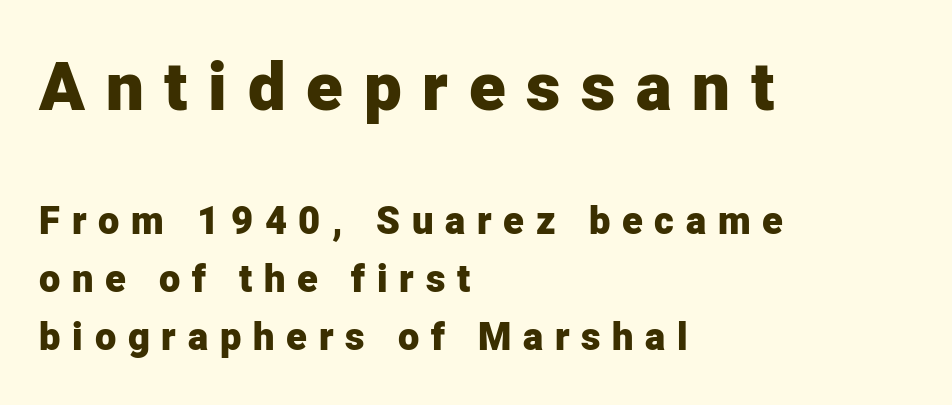
Q: Is the text bold? A: Yes.
Q: Is the text italic (slanted)? A: No, it is upright.
Q: Is the typeface a serif or a sans-serif typeface? A: Sans-serif.
Q: Is the text underlined? A: No.
Q: How is the paragraph aligned? A: Left-aligned.
Q: Is the spacing between letters normal or unusually wide? A: Unusually wide.
Q: Is the spacing between lines tight, normal or loose? A: Normal.
Q: Which block of text is set in a larger size, the first (top) or the second (bottom)? A: The first (top) one.
Q: Width (condensed, normal, or wide)? A: Normal.
Q: Stroke contrast? A: Low.
Q: x-height? A: Medium.
Q: Monospaced? A: No.
